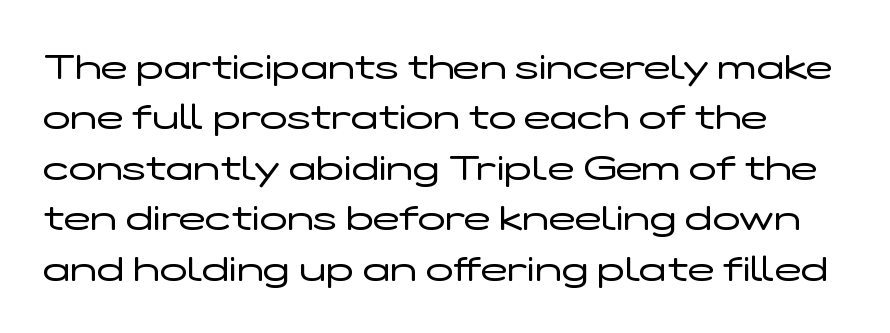
The image shows 36 px regular-weight, wide sans-serif type, upright; set normal line spacing (1.4x), normal letter spacing, not underlined; low stroke contrast and a medium x-height.
